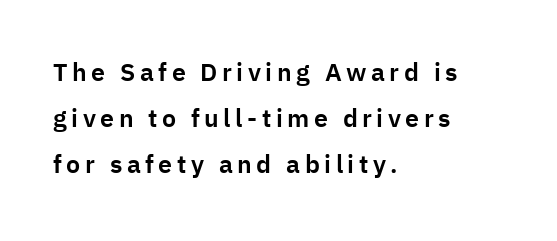
These lines stack with their left ends in a neat column. Every character sits straight up, as roman type does. The gap between lines stays unmarked.
